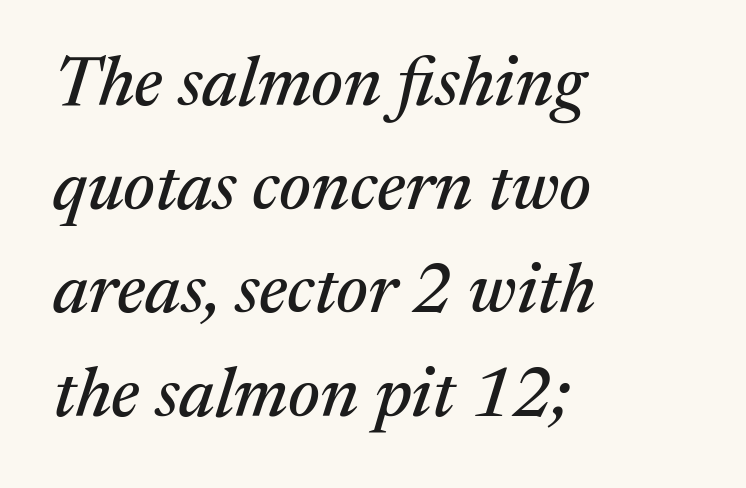
Do the characters align in a grid? No, the font is proportional. Rendered with sloped, italic letterforms. Letters rest on an invisible, unmarked baseline. There is no visible air inserted between adjacent glyphs. The rendering shows small feet on the letterforms — a serif design. What's the leading like? Ordinary, nothing unusual.
